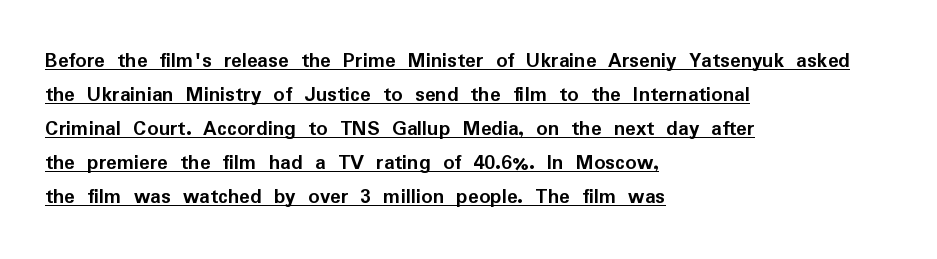
{"italic": "no", "bold": "yes", "underline": "yes", "align": "left", "line_spacing": "normal", "line_spacing_ratio": 1.54, "letter_spacing": "normal", "letter_spacing_em": 0.0, "glyph_px": 22}
